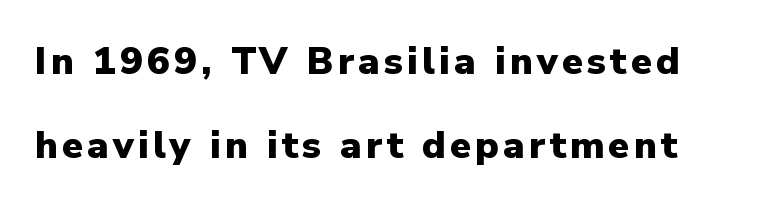
Leading: increased. The passage shown is typeset with a sans-serif family. Underlining? Definitely not there. Is this a fixed-width face? No — the glyphs have proportional, varying widths.
